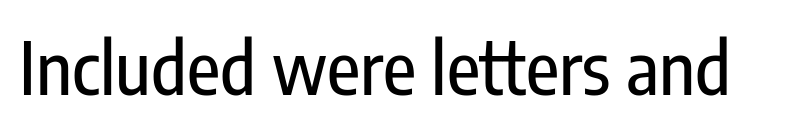
The image shows 73 px condensed sans-serif type, upright; set normal letter spacing, not underlined; low stroke contrast and a medium x-height.
